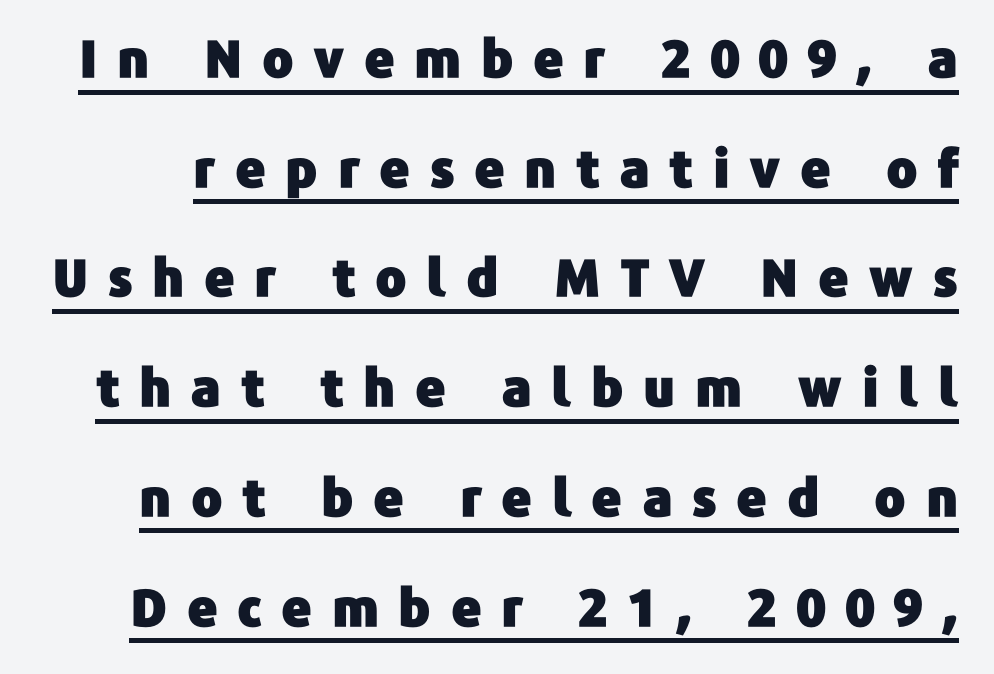
The image shows 52 px sans-serif type, upright; set loose line spacing (2.11x), unusually wide letter spacing (+0.37 em), underlined; low stroke contrast and a medium x-height.
